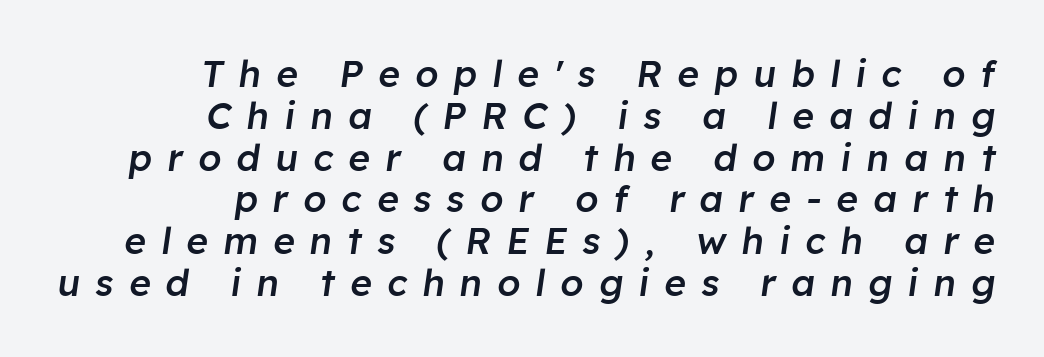
Q: Is the text bold? A: Semi-bold.
Q: Is the text italic (slanted)? A: Yes, it leans right by about 8 degrees.
Q: Is the text underlined? A: No.
Q: How is the paragraph aligned? A: Right-aligned.
Q: Is the spacing between letters normal or unusually wide? A: Unusually wide.
Q: Is the spacing between lines tight, normal or loose? A: Tight.
Q: Width (condensed, normal, or wide)? A: Normal.
Q: Stroke contrast? A: Low.
Q: x-height? A: Medium.
Q: Monospaced? A: No.
